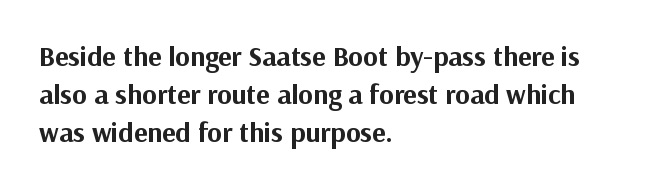
{"serif": "no", "italic": "no", "bold": "yes", "weight": "bold", "width": "normal", "stroke_contrast": "medium", "x_height": "medium", "monospaced": "no", "underline": "no", "align": "left", "line_spacing": "normal", "line_spacing_ratio": 1.36, "letter_spacing": "normal", "letter_spacing_em": 0.0, "glyph_px": 28}
